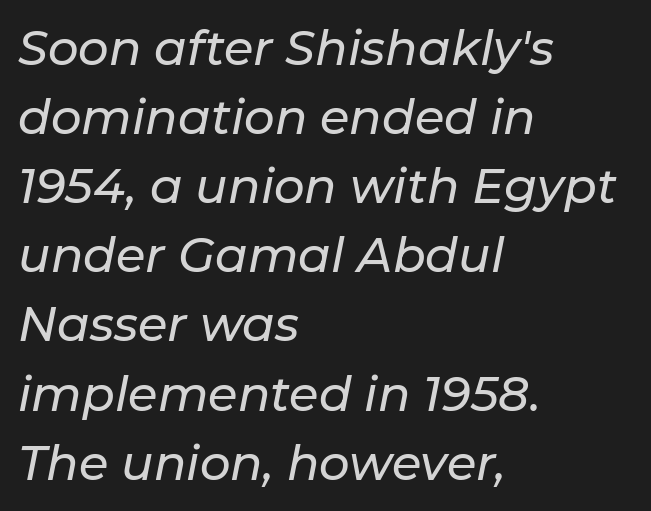
{"italic": "yes", "lean": "right", "slant_degrees": 11, "width": "normal", "stroke_contrast": "low", "x_height": "medium", "monospaced": "no", "underline": "no", "align": "left", "line_spacing": "normal", "line_spacing_ratio": 1.44, "letter_spacing": "normal", "letter_spacing_em": 0.0, "glyph_px": 48}
